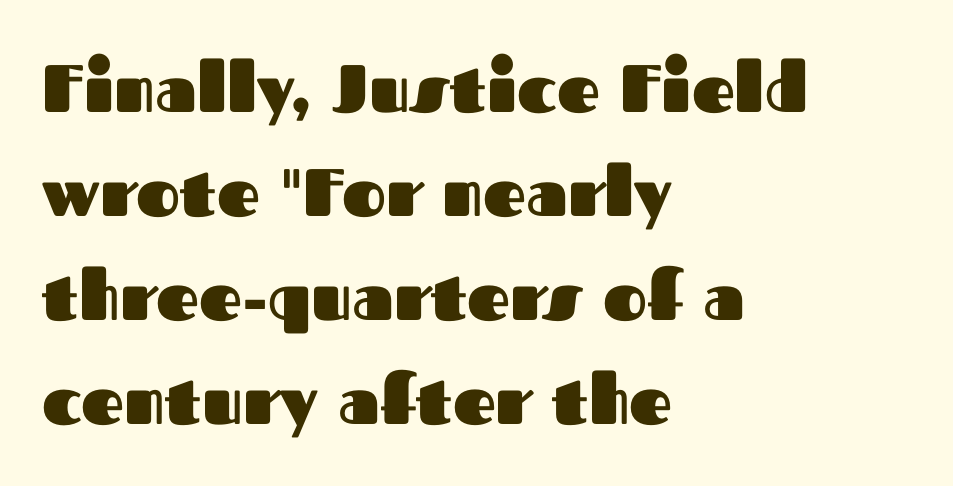
{"serif": "no", "italic": "no", "bold": "yes", "weight": "heavy", "width": "normal", "stroke_contrast": "medium", "x_height": "medium", "monospaced": "no", "underline": "no", "align": "left", "line_spacing": "normal", "line_spacing_ratio": 1.55, "letter_spacing": "normal", "letter_spacing_em": 0.0, "glyph_px": 67}
